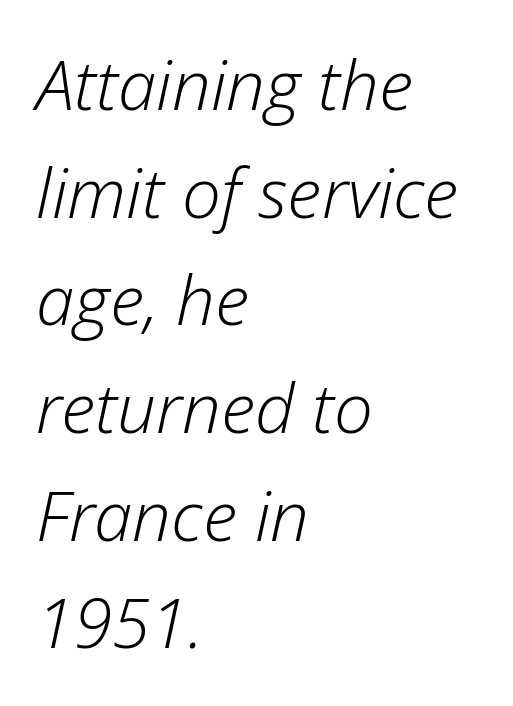
Does extra space separate the letters? No, they use regular spacing. Line starts are locked; line ends wander. On a weight scale, this lands at 450 or below. The line-height multiplier appears to be the usual default. You could not count columns in this text — the font is proportionally spaced.
